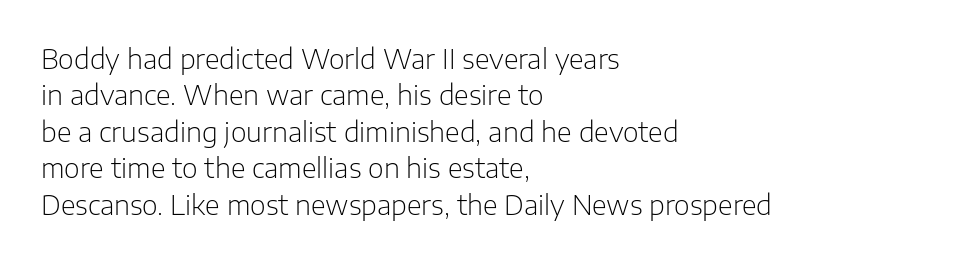
{"italic": "no", "bold": "no", "underline": "no", "align": "left", "line_spacing": "normal", "line_spacing_ratio": 1.35, "letter_spacing": "normal", "letter_spacing_em": 0.0, "glyph_px": 27}
